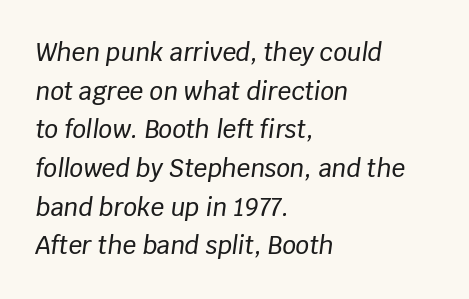
{"italic": "yes", "lean": "right", "slant_degrees": 8, "underline": "no", "align": "left", "line_spacing": "normal", "line_spacing_ratio": 1.61, "letter_spacing": "normal", "letter_spacing_em": 0.0, "glyph_px": 24}
